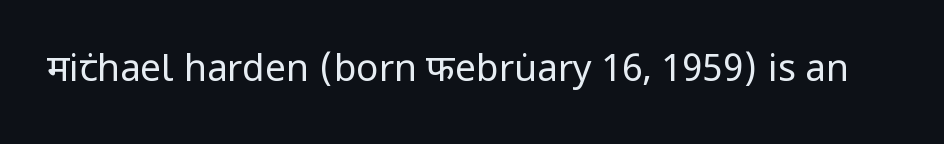
{"serif": "no", "italic": "no", "bold": "no", "weight": "regular", "width": "condensed", "stroke_contrast": "low", "x_height": "large", "monospaced": "no", "underline": "no", "letter_spacing": "normal", "letter_spacing_em": 0.0, "glyph_px": 37}
